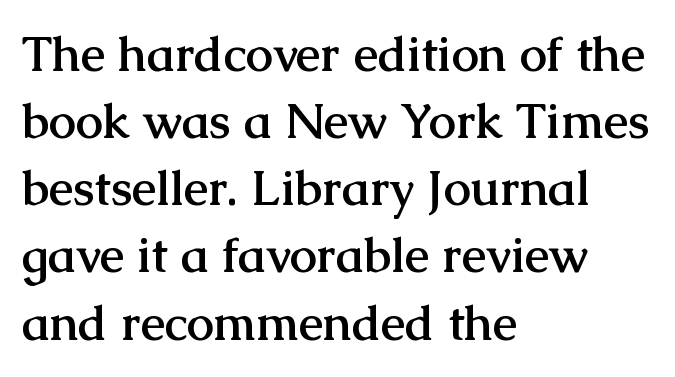
{"serif": "yes", "italic": "no", "bold": "yes", "weight": "semibold", "width": "normal", "stroke_contrast": "medium", "x_height": "medium", "monospaced": "no", "underline": "no", "align": "left", "line_spacing": "normal", "line_spacing_ratio": 1.37, "letter_spacing": "normal", "letter_spacing_em": 0.0, "glyph_px": 49}
